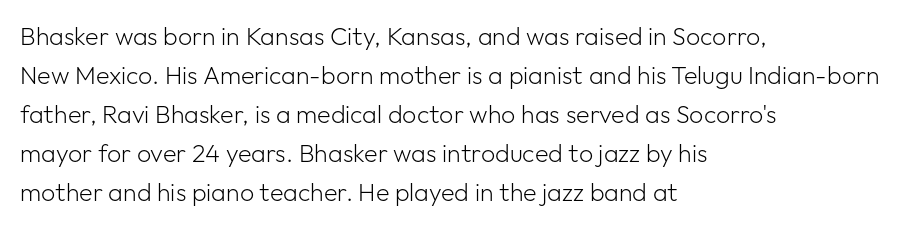
Q: Is the text bold? A: No.
Q: Is the text italic (slanted)? A: No, it is upright.
Q: Is the text underlined? A: No.
Q: How is the paragraph aligned? A: Left-aligned.
Q: Is the spacing between letters normal or unusually wide? A: Normal.
Q: Is the spacing between lines tight, normal or loose? A: Normal.
